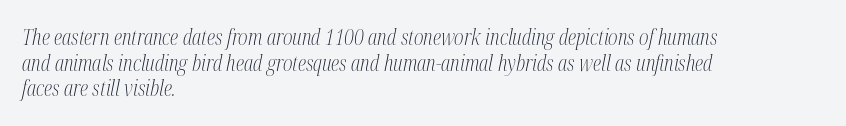
Q: Is the text bold? A: No.
Q: Is the text italic (slanted)? A: Yes, it leans right by about 12 degrees.
Q: Is the text underlined? A: No.
Q: How is the paragraph aligned? A: Left-aligned.
Q: Is the spacing between letters normal or unusually wide? A: Normal.
